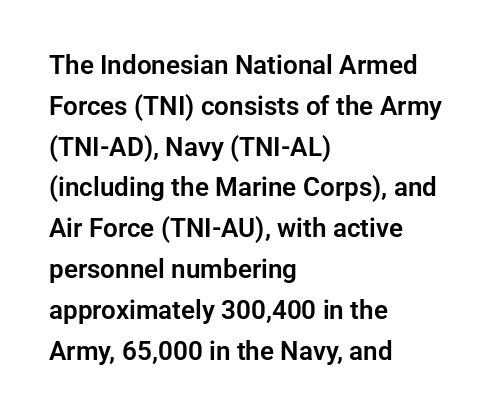
{"italic": "no", "underline": "no", "align": "left", "line_spacing": "normal", "line_spacing_ratio": 1.57, "letter_spacing": "normal", "letter_spacing_em": 0.0, "glyph_px": 26}
